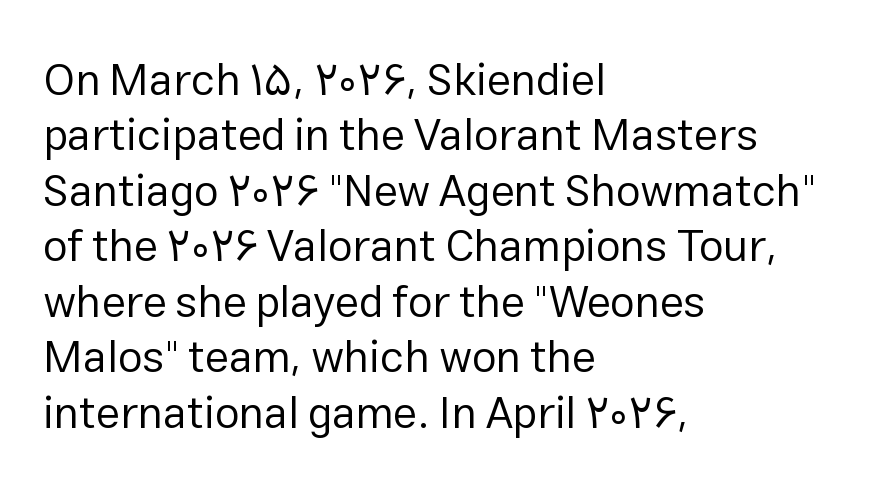
{"serif": "no", "italic": "no", "bold": "no", "weight": "regular", "width": "normal", "stroke_contrast": "low", "x_height": "medium", "monospaced": "no", "underline": "no", "align": "left", "line_spacing": "normal", "line_spacing_ratio": 1.26, "letter_spacing": "normal", "letter_spacing_em": 0.0, "glyph_px": 44}
